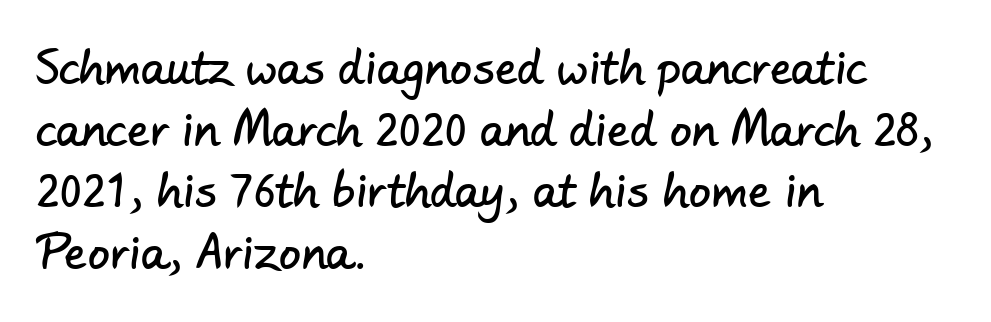
The image shows 44 px sans-serif type; set left-aligned, normal line spacing (1.4x), normal letter spacing, not underlined; low stroke contrast and a small x-height.
